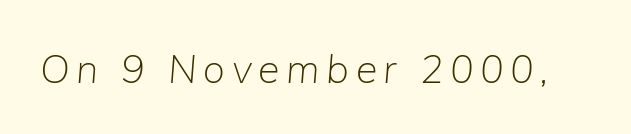
Q: Is the text bold? A: No.
Q: Is the text italic (slanted)? A: Yes, it leans right by about 5 degrees.
Q: Is the text underlined? A: No.
Q: Width (condensed, normal, or wide)? A: Normal.
Q: Stroke contrast? A: Low.
Q: x-height? A: Medium.
Q: Monospaced? A: No.
